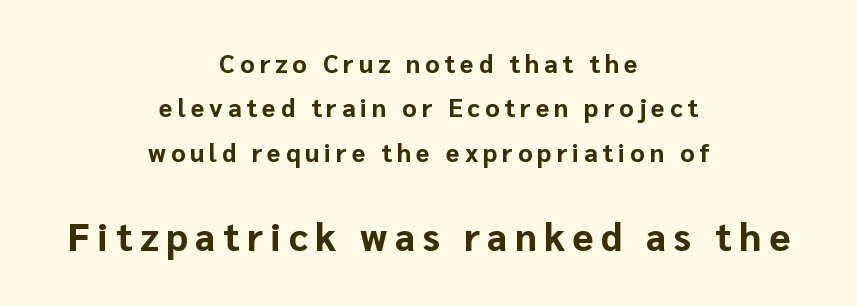
{"serif": "no", "italic": "no", "bold": "yes", "weight": "bold", "width": "normal", "stroke_contrast": "low", "x_height": "medium", "monospaced": "no", "underline": "no", "align": "center", "line_spacing_ratio": 1.78, "letter_spacing": "wide", "letter_spacing_em": 0.2, "larger_block": "second", "size_ratio": 1.52, "glyph_px": 38}
